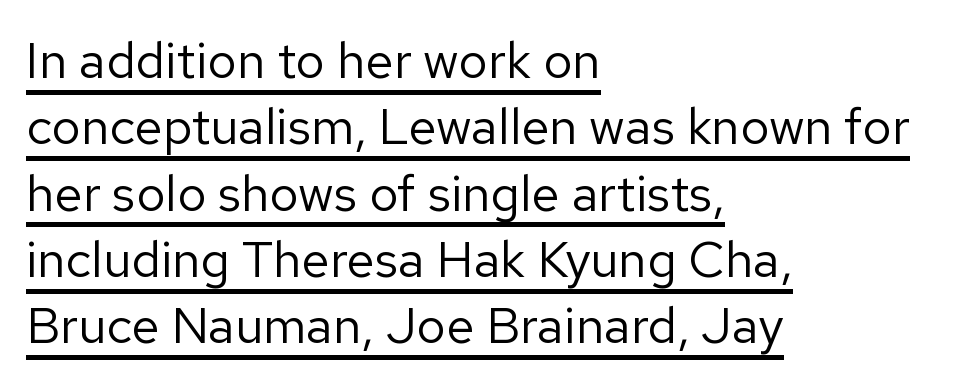
The image shows 51 px regular-weight sans-serif type, upright; set left-aligned, normal line spacing (1.3x), normal letter spacing, underlined; low stroke contrast and a medium x-height.
